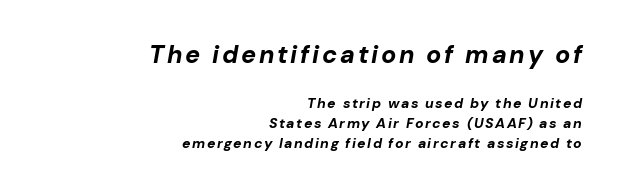
The image shows 25 px bold type, italic (leaning right); set right-aligned, normal line spacing (1.44x), not underlined; the first (top) block is 1.79x larger.
